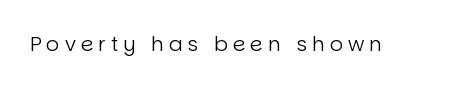
The image shows 20 px text type, upright; set unusually wide letter spacing (+0.26 em), not underlined.
